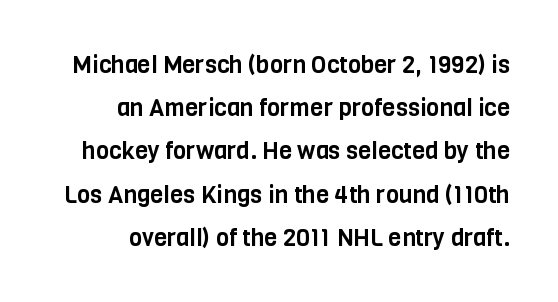
Q: Is the text italic (slanted)? A: No, it is upright.
Q: Is the text underlined? A: No.
Q: Is the spacing between letters normal or unusually wide? A: Normal.
